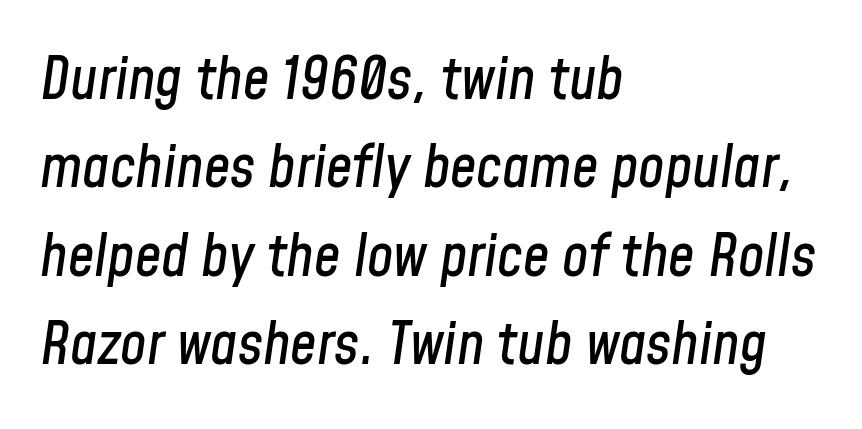
The image shows 59 px condensed type, italic (leaning right); set left-aligned, normal line spacing (1.5x), normal letter spacing, not underlined; low stroke contrast and a medium x-height.
